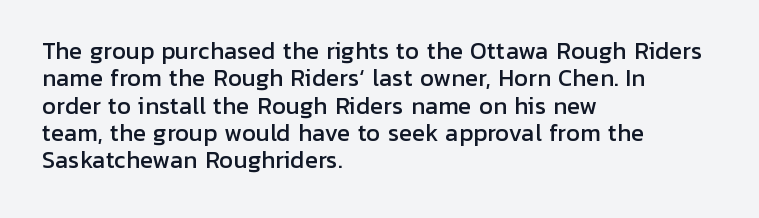
The image shows 22 px text type, upright; set left-aligned, line spacing 1.24x, normal letter spacing, not underlined.
